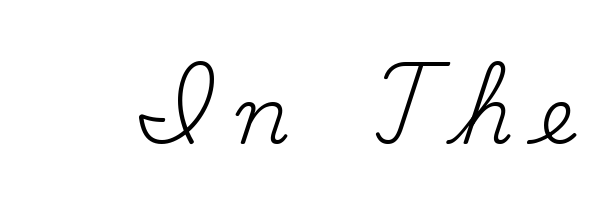
Do the characters align in a grid? No, the font is proportional. A quiet, ordinary-to-light weight characterises the typeface. Does extra space separate the letters? Yes, quite a lot of it. Old-style or modern, the face here clearly has serifs.
